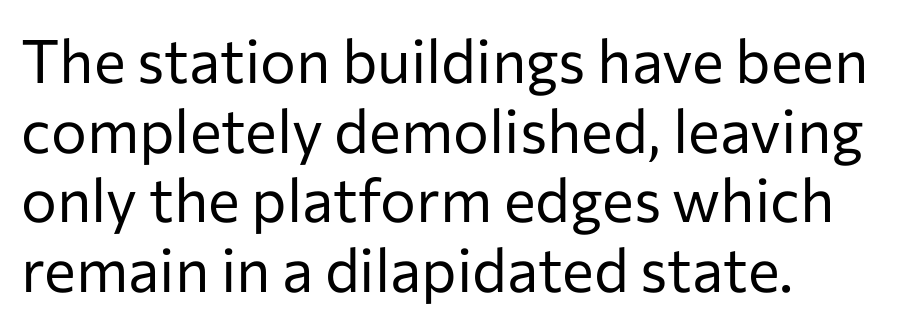
The text block is weighted toward the left margin, trailing off unevenly rightward. The text was rendered using a sans face with plain stroke endings. Observe the ordinary spacing: letters are neighbours, not strangers. Is this a fixed-width face? No — the glyphs have proportional, varying widths. Is this a heavy cut? Hardly; it is regular or lighter.
